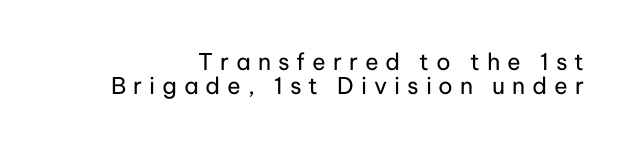
Q: Is the text bold? A: No.
Q: Is the text italic (slanted)? A: No, it is upright.
Q: Is the text underlined? A: No.
Q: How is the paragraph aligned? A: Right-aligned.
Q: Is the spacing between letters normal or unusually wide? A: Unusually wide.
Q: Is the spacing between lines tight, normal or loose? A: Tight.
